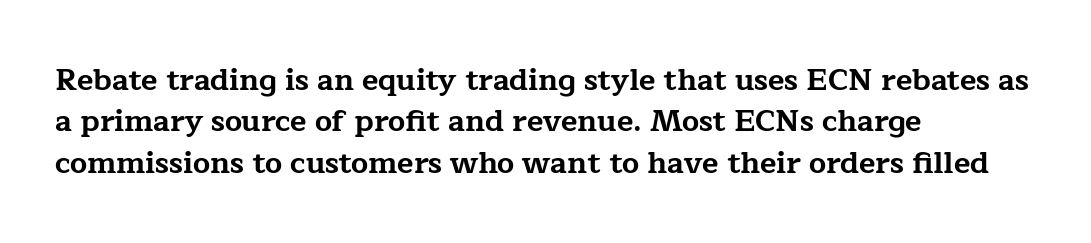
{"serif": "yes", "italic": "no", "bold": "yes", "weight": "bold", "width": "wide", "stroke_contrast": "low", "x_height": "medium", "monospaced": "no", "underline": "no", "align": "left", "line_spacing": "normal", "line_spacing_ratio": 1.38, "letter_spacing": "normal", "letter_spacing_em": 0.0, "glyph_px": 30}
